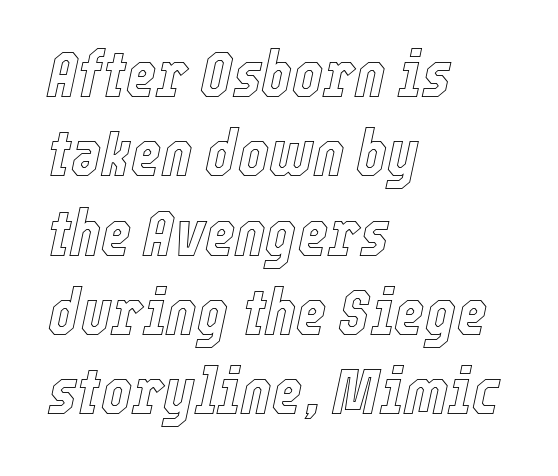
No word sits above an underline. Casual observation: everything's shoved over to the left. Glyph-to-glyph distance matches everyday printed text. Each letter keeps its own natural width here, so spacing adapts to shape.
